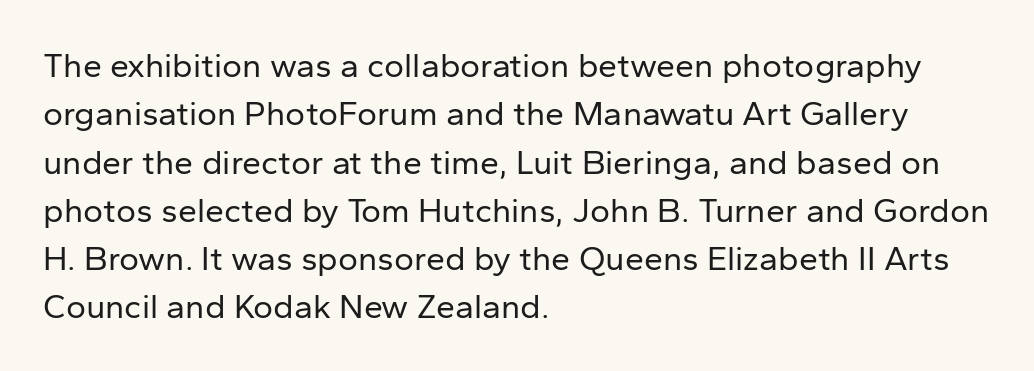
{"serif": "no", "italic": "no", "bold": "no", "weight": "regular", "width": "normal", "stroke_contrast": "low", "x_height": "medium", "monospaced": "no", "underline": "no", "align": "left", "line_spacing": "normal", "line_spacing_ratio": 1.42, "letter_spacing": "normal", "letter_spacing_em": 0.0, "glyph_px": 34}
